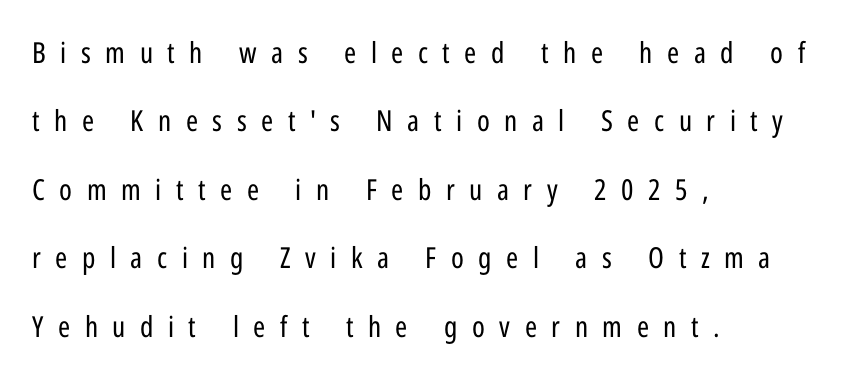
The image shows 29 px regular-weight, condensed sans-serif type, upright; set left-aligned, loose line spacing (2.36x), unusually wide letter spacing (+0.5 em), not underlined; low stroke contrast and a medium x-height.
